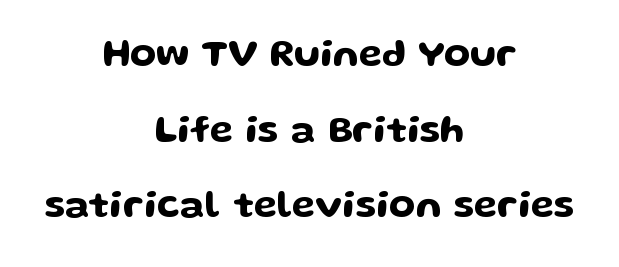
The lines are quadded center. Note the varied advance widths — an 'i' is clearly narrower than an 'm'. The area under the type is left untouched. Typographically, this falls in the sans-serif category.
